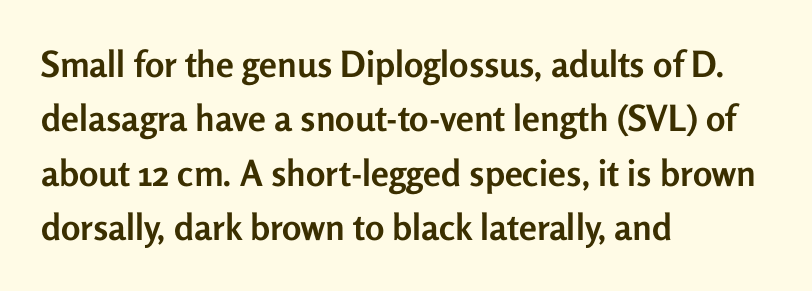
You could not count columns in this text — the font is proportionally spaced. Plain, unruled lines of type. No extra tracking has been applied to these lines. Check where the strokes stop: nothing finishes them off — pure sans. Does the weight exceed regular? Yes, all the way to bold.
